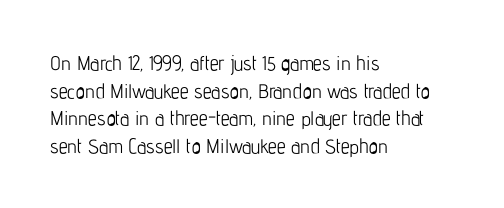
Q: Is the text bold? A: No.
Q: Is the text italic (slanted)? A: No, it is upright.
Q: Is the text underlined? A: No.
Q: How is the paragraph aligned? A: Left-aligned.
Q: Is the spacing between letters normal or unusually wide? A: Normal.
Q: Is the spacing between lines tight, normal or loose? A: Normal.
